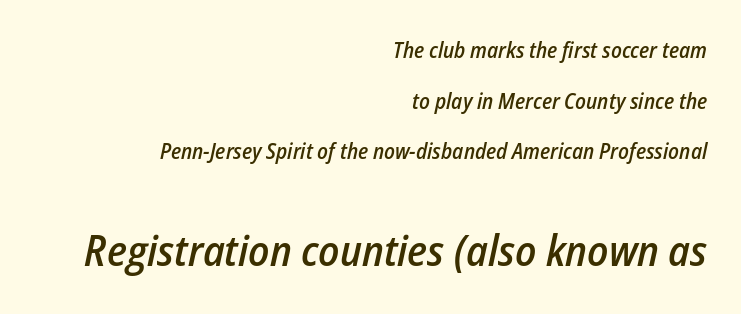
The image shows 43 px semibold, condensed type, italic (leaning right); set right-aligned, loose line spacing (2.3x), normal letter spacing, not underlined; the second (bottom) block is 1.95x larger; low stroke contrast and a medium x-height.
